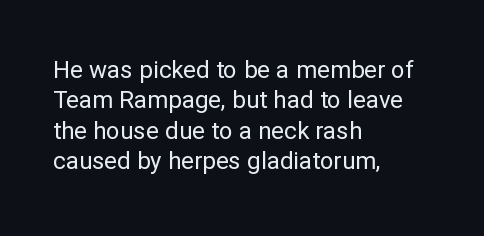
Q: Is the text bold? A: No.
Q: Is the text italic (slanted)? A: No, it is upright.
Q: Is the text underlined? A: No.
Q: How is the paragraph aligned? A: Left-aligned.
Q: Is the spacing between letters normal or unusually wide? A: Normal.
Q: Is the spacing between lines tight, normal or loose? A: Normal.
